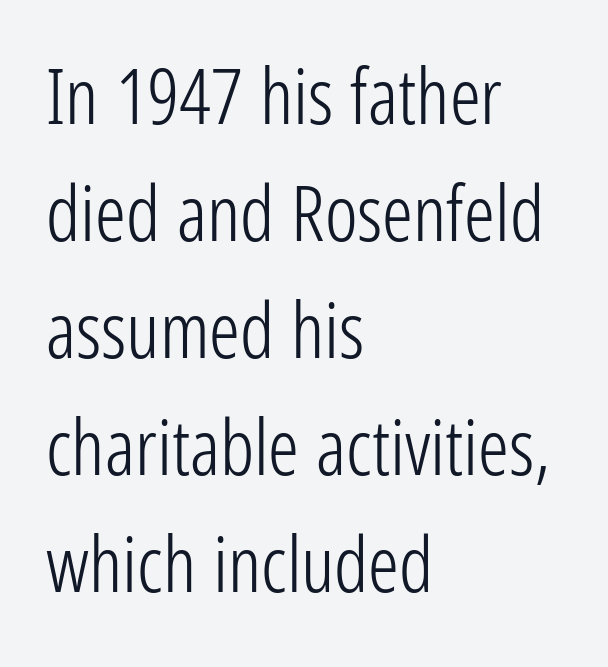
The image shows 77 px light, condensed sans-serif type, upright; set left-aligned, normal line spacing (1.52x), normal letter spacing, not underlined; low stroke contrast and a medium x-height.
